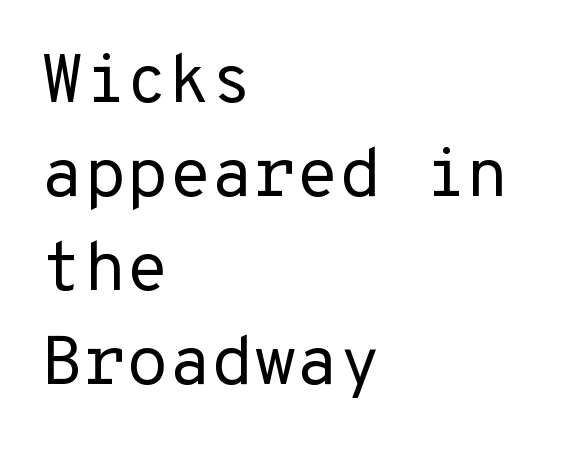
Q: Is the text bold? A: No.
Q: Is the text italic (slanted)? A: No, it is upright.
Q: Is the typeface a serif or a sans-serif typeface? A: Sans-serif.
Q: Is the text underlined? A: No.
Q: How is the paragraph aligned? A: Left-aligned.
Q: Is the spacing between letters normal or unusually wide? A: Normal.
Q: Is the spacing between lines tight, normal or loose? A: Normal.
Q: Width (condensed, normal, or wide)? A: Normal.
Q: Stroke contrast? A: Low.
Q: x-height? A: Medium.
Q: Monospaced? A: Yes.
